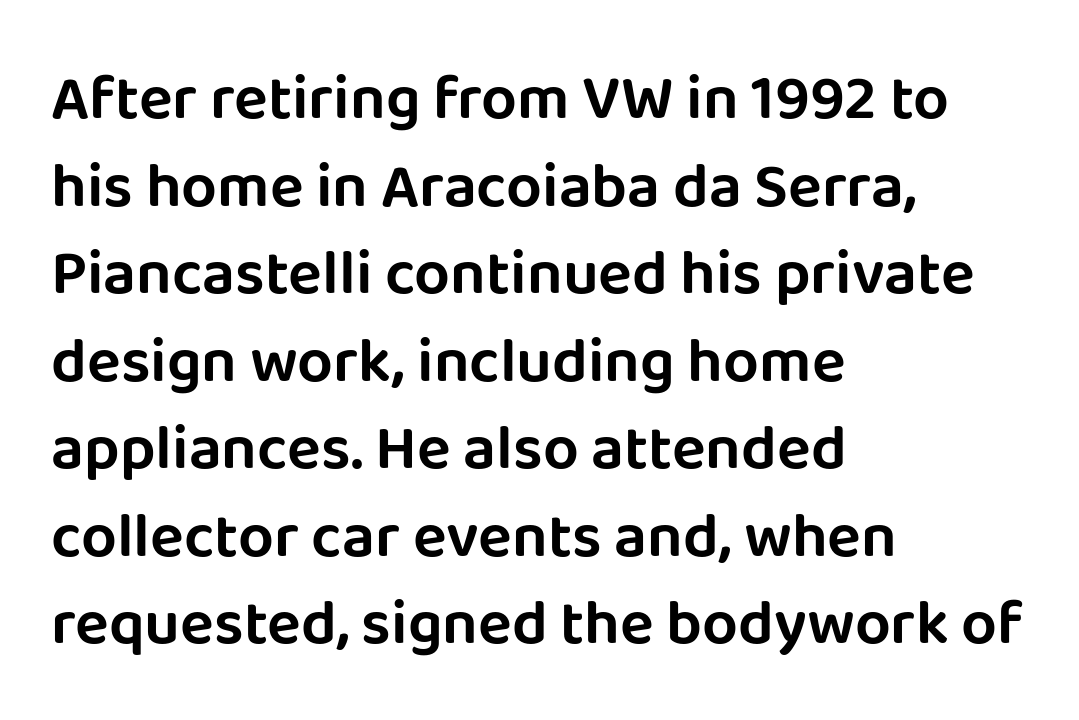
{"serif": "no", "italic": "no", "width": "normal", "stroke_contrast": "low", "x_height": "large", "monospaced": "no", "underline": "no", "align": "left", "line_spacing": "normal", "line_spacing_ratio": 1.39, "letter_spacing": "normal", "letter_spacing_em": 0.0, "glyph_px": 63}
